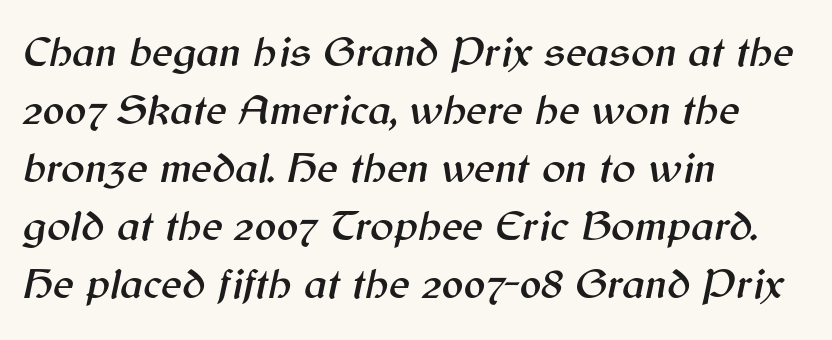
{"italic": "yes", "lean": "right", "slant_degrees": 12, "width": "normal", "stroke_contrast": "medium", "x_height": "medium", "monospaced": "no", "underline": "no", "align": "left", "line_spacing": "normal", "line_spacing_ratio": 1.32, "letter_spacing": "normal", "letter_spacing_em": 0.0, "glyph_px": 44}
